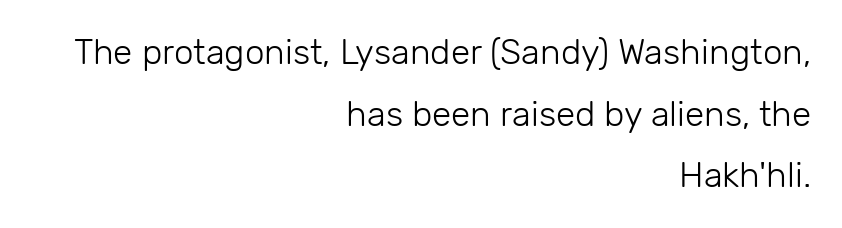
The image shows 35 px light sans-serif type, upright; set right-aligned, line spacing 1.76x, normal letter spacing, not underlined; low stroke contrast and a medium x-height.
